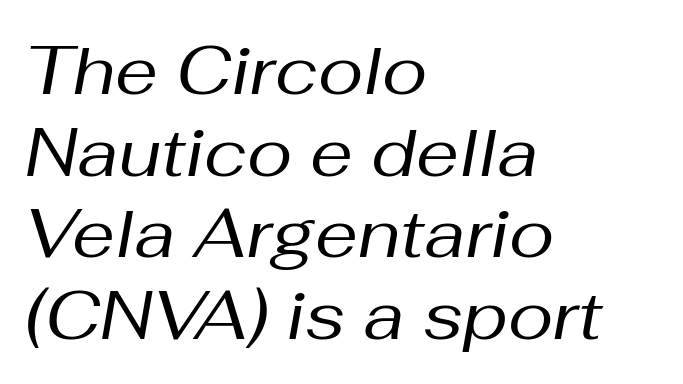
The image shows 68 px regular-weight type, italic (leaning right); set left-aligned, line spacing 1.2x, normal letter spacing, not underlined; medium stroke contrast and a medium x-height.
